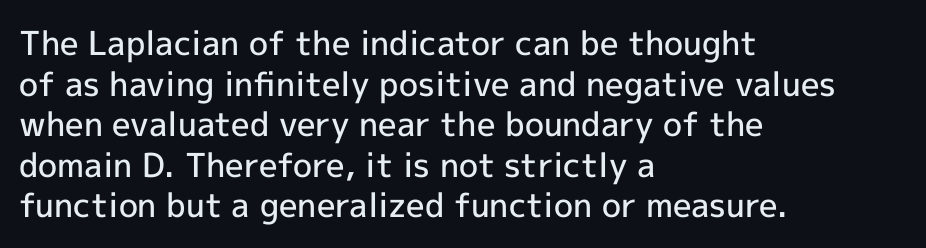
The rendering anchors every line to the left-hand side. The passage shown is not underscored anywhere. Is there any slant? The stems are plumb. The face used here is a semibold: visibly heavier than regular, lighter than bold.
